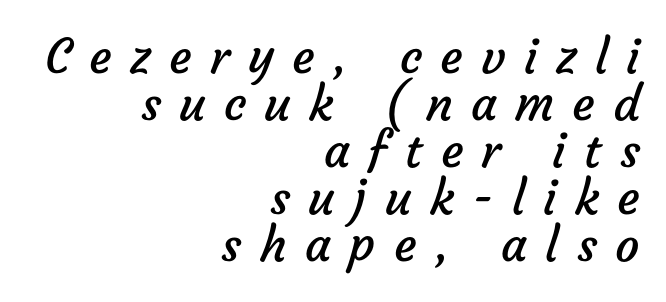
These glyphs show unthickened strokes, regular width or finer. To sum up the face: it is a sans, with no serifs. Character widths vary here, with narrow letters taking less room than wide ones. The zone under the glyphs is completely vacant. A student would call this right alignment; a typographer would say flush right, rag left.
